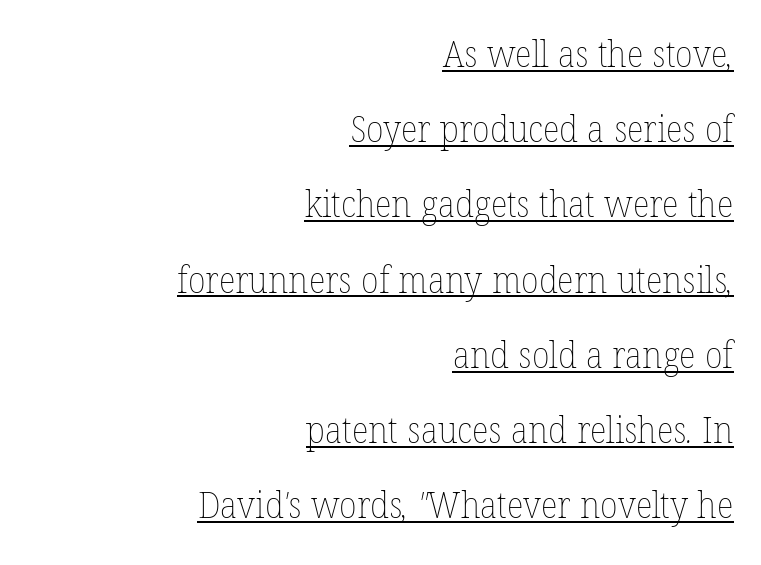
The image shows 36 px thin type; set right-aligned, loose line spacing (2.09x), normal letter spacing, underlined; low stroke contrast and a medium x-height.
